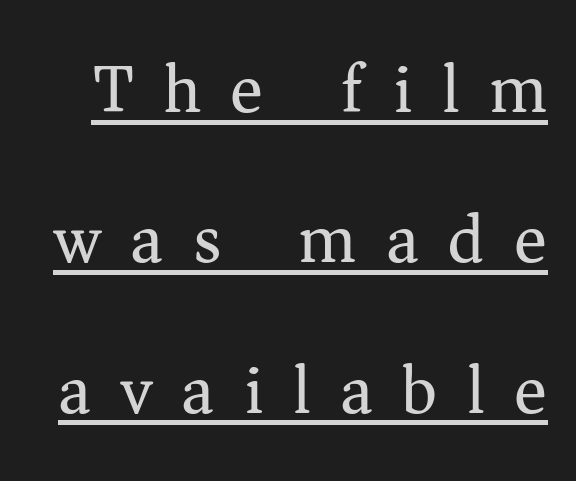
The image shows 69 px regular-weight serif type, upright; set loose line spacing (2.18x), unusually wide letter spacing (+0.43 em), underlined; medium stroke contrast and a medium x-height.
